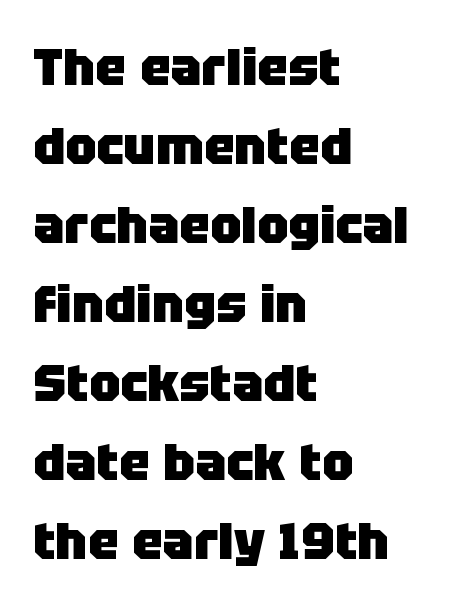
{"serif": "no", "italic": "no", "bold": "yes", "weight": "heavy", "width": "normal", "stroke_contrast": "low", "x_height": "large", "monospaced": "no", "underline": "no", "align": "left", "line_spacing": "normal", "line_spacing_ratio": 1.52, "letter_spacing": "normal", "letter_spacing_em": 0.0, "glyph_px": 52}
